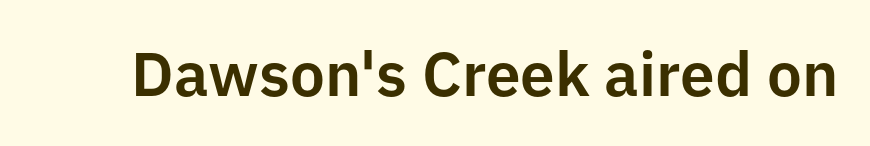
The rendering keeps characters at their native spacing. Style check: upright. The passage shown is typed in a proportional face where columns would drift. The text was rendered using a sans face with plain stroke endings.
